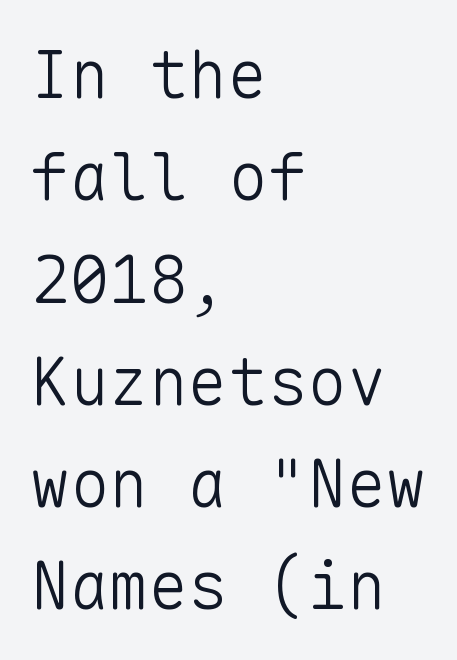
{"serif": "no", "italic": "no", "bold": "no", "weight": "light", "width": "normal", "stroke_contrast": "low", "x_height": "medium", "monospaced": "yes", "underline": "no", "align": "left", "line_spacing": "normal", "line_spacing_ratio": 1.55, "letter_spacing": "normal", "letter_spacing_em": 0.0, "glyph_px": 66}
